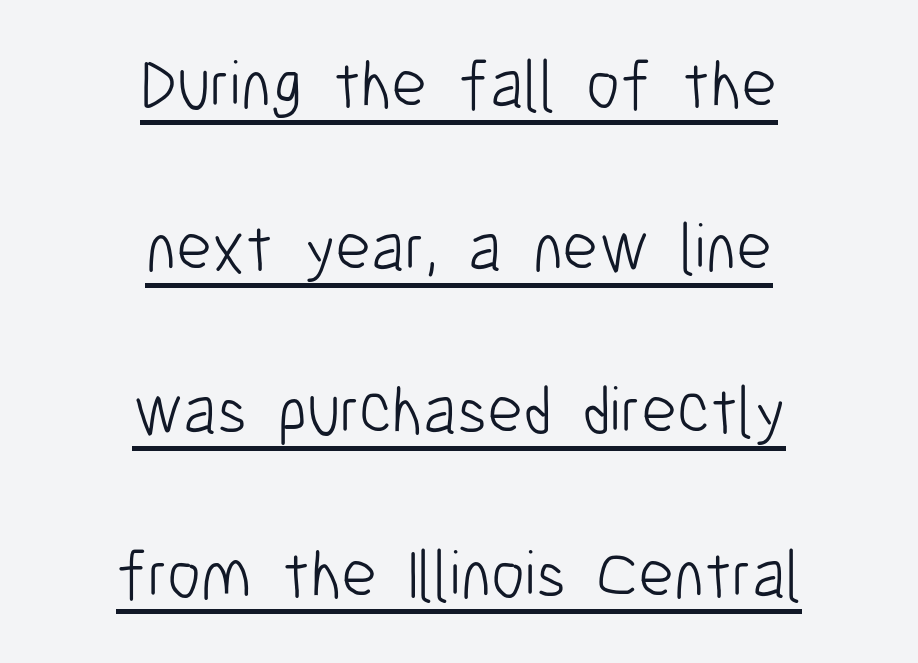
{"serif": "no", "italic": "no", "bold": "no", "weight": "light", "width": "condensed", "stroke_contrast": "low", "x_height": "medium", "monospaced": "no", "underline": "yes", "align": "center", "line_spacing": "loose", "line_spacing_ratio": 2.4, "letter_spacing": "normal", "letter_spacing_em": 0.0, "glyph_px": 68}
